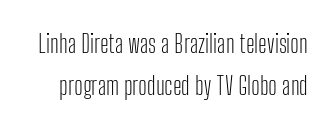
{"italic": "no", "bold": "no", "underline": "no", "line_spacing": "normal", "line_spacing_ratio": 1.68, "letter_spacing": "normal", "letter_spacing_em": 0.0, "glyph_px": 25}
